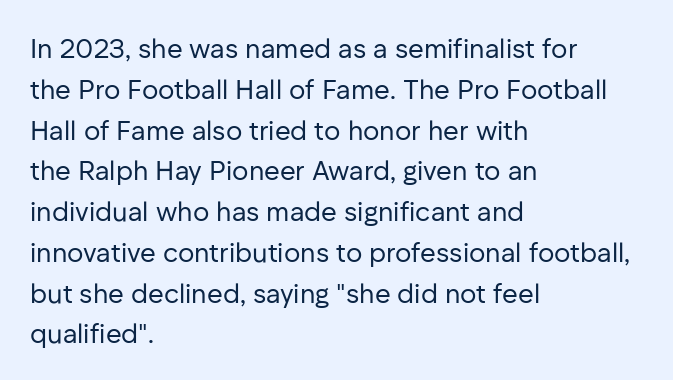
The image shows 27 px text type, upright; set left-aligned, normal line spacing (1.51x), normal letter spacing, not underlined.
